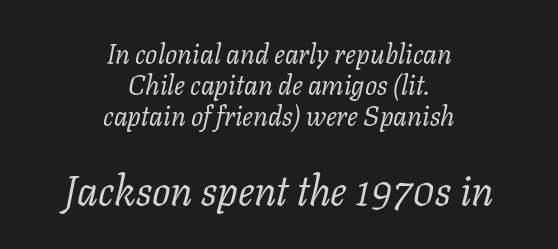
{"serif": "yes", "italic": "yes", "lean": "right", "slant_degrees": 11, "bold": "no", "weight": "regular", "width": "normal", "stroke_contrast": "low", "x_height": "medium", "monospaced": "no", "underline": "no", "align": "center", "line_spacing": "tight", "line_spacing_ratio": 1.14, "letter_spacing": "normal", "letter_spacing_em": 0.0, "larger_block": "second", "size_ratio": 1.52, "glyph_px": 41}
